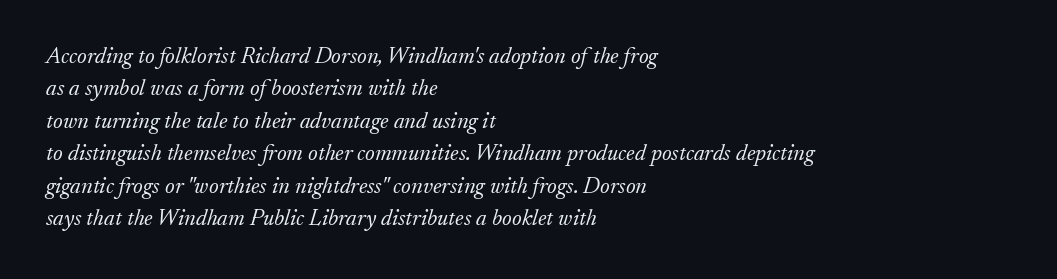
Bold? No — there's no thickening of the strokes. Line starts are locked; line ends wander. Yep, that's italic — everything's leaning. A bare baseline throughout the passage.
